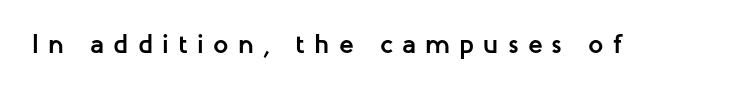
Q: Is the text bold? A: Yes.
Q: Is the text italic (slanted)? A: No, it is upright.
Q: Is the text underlined? A: No.
Q: Is the spacing between letters normal or unusually wide? A: Unusually wide.
